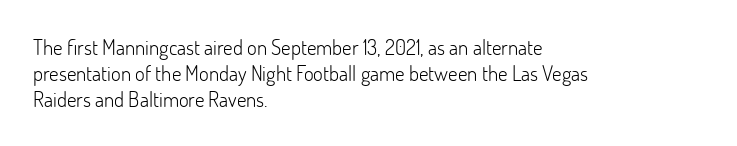
{"italic": "no", "bold": "no", "underline": "no", "align": "left", "line_spacing": "normal", "line_spacing_ratio": 1.25, "letter_spacing": "normal", "letter_spacing_em": 0.0, "glyph_px": 21}
